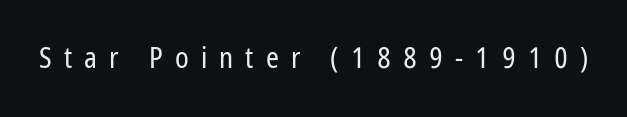
{"serif": "no", "italic": "no", "bold": "no", "weight": "regular", "width": "condensed", "stroke_contrast": "low", "x_height": "medium", "monospaced": "no", "underline": "no", "letter_spacing": "wide", "letter_spacing_em": 0.42, "glyph_px": 29}
